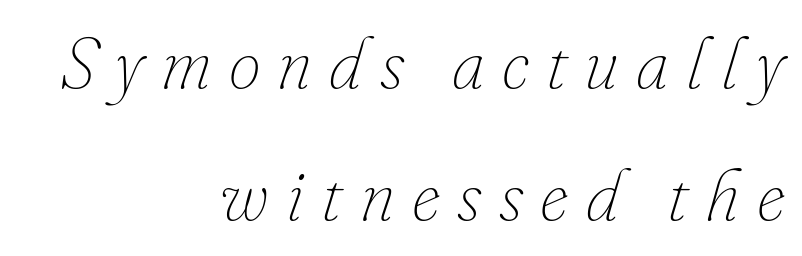
Each stroke keeps to a modest, everyday thickness or less. The lines are quadded right. Does the lettering tilt? It does — this is italic. Only glyphs here, with clear space below each row.
